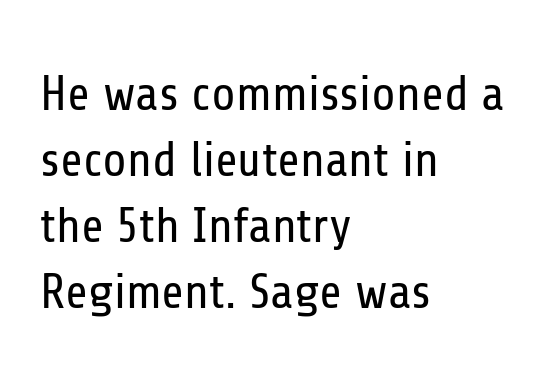
Proportional: the letters do not fall into vertical columns. The setting favours the left margin, as ordinary paragraphs usually do. These lines are composed in type without serifs. Is the stroke heavy? The answer is a plain regular-or-lighter. Type without underlining.
